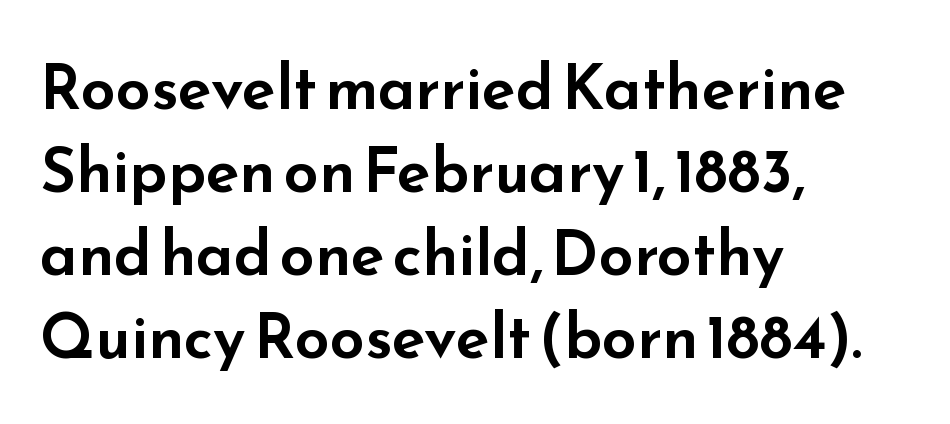
The image shows 62 px wide sans-serif type, upright; set left-aligned, normal line spacing (1.34x), normal letter spacing, not underlined; low stroke contrast and a small x-height.
